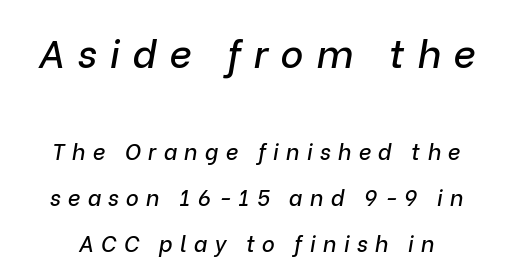
The image shows 39 px text type, italic (leaning right); set loose line spacing (2.08x), unusually wide letter spacing (+0.33 em), not underlined; the first (top) block is 1.77x larger; low stroke contrast and a medium x-height.
